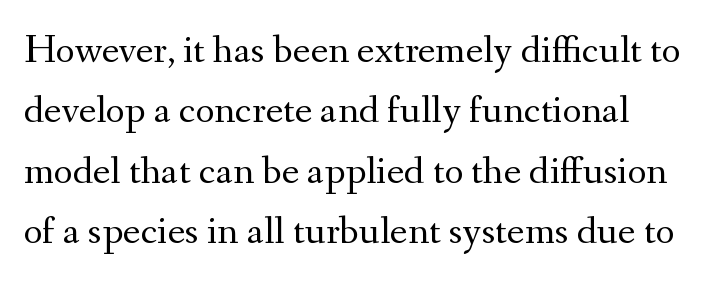
{"serif": "yes", "italic": "no", "bold": "no", "weight": "regular", "width": "normal", "stroke_contrast": "medium", "x_height": "small", "monospaced": "no", "underline": "no", "align": "left", "line_spacing": "normal", "line_spacing_ratio": 1.47, "letter_spacing": "normal", "letter_spacing_em": 0.0, "glyph_px": 41}
